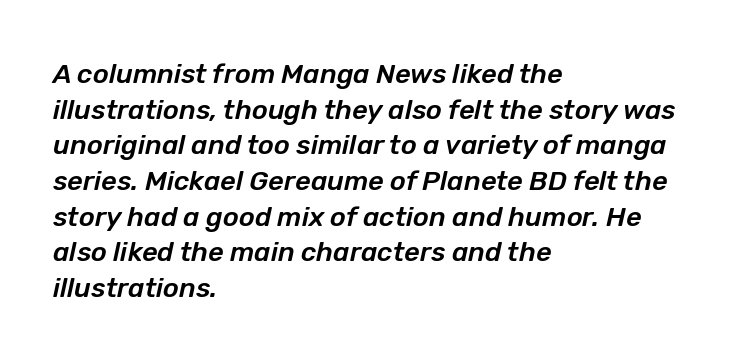
{"italic": "yes", "lean": "right", "slant_degrees": 12, "underline": "no", "align": "left", "line_spacing": "normal", "line_spacing_ratio": 1.32, "letter_spacing": "normal", "letter_spacing_em": 0.0, "glyph_px": 27}
